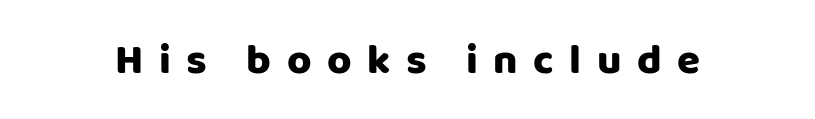
Looks like regular typesetting: each glyph gets only the width it needs. A typesetter would mark this as roman, not italic. Clear beneath every line of the passage. Nothing sits at the stroke ends, so this counts as sans-serif. These lines have a slow, spaced-out rhythm from letter to letter.
